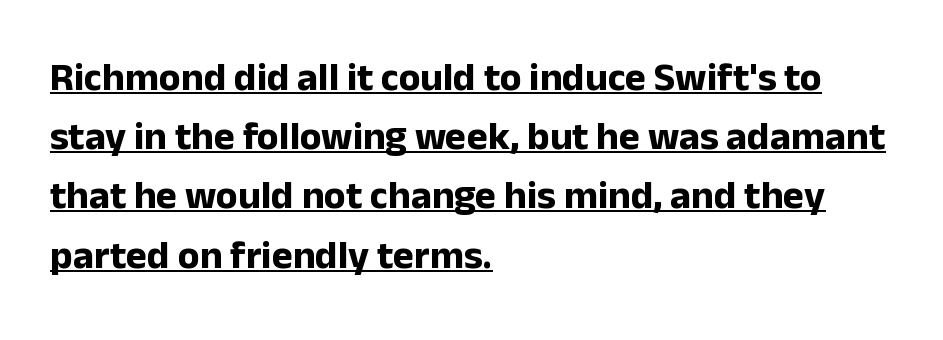
Q: Is the text bold? A: Yes.
Q: Is the text italic (slanted)? A: No, it is upright.
Q: Is the typeface a serif or a sans-serif typeface? A: Sans-serif.
Q: Is the text underlined? A: Yes.
Q: How is the paragraph aligned? A: Left-aligned.
Q: Is the spacing between letters normal or unusually wide? A: Normal.
Q: Is the spacing between lines tight, normal or loose? A: Normal.
Q: Width (condensed, normal, or wide)? A: Normal.
Q: Stroke contrast? A: Low.
Q: x-height? A: Medium.
Q: Monospaced? A: No.
